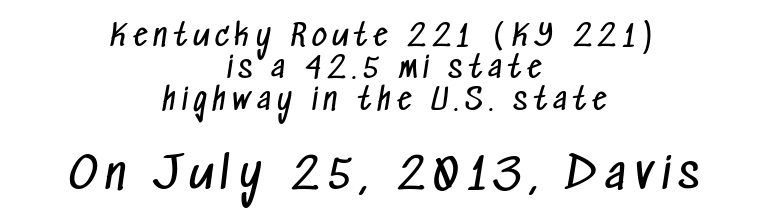
{"serif": "no", "bold": "no", "weight": "regular", "width": "condensed", "stroke_contrast": "low", "x_height": "medium", "monospaced": "no", "underline": "no", "align": "center", "line_spacing": "tight", "line_spacing_ratio": 1.1, "letter_spacing": "wide", "letter_spacing_em": 0.2, "larger_block": "second", "size_ratio": 1.48, "glyph_px": 43}
